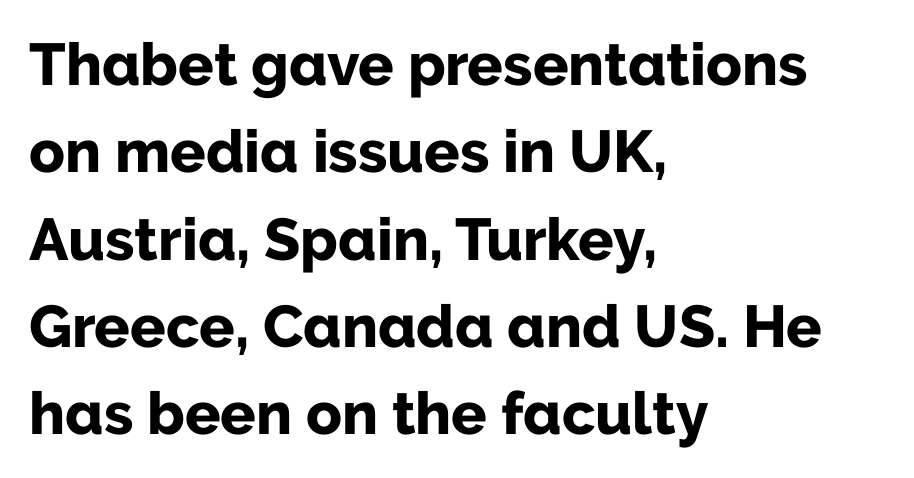
The type is set solid horizontally, with unmodified tracking. The baseline area is clear. Vertical spacing — default. You could not count columns in this text — the font is proportionally spaced. In terms of posture, this sample is upright. Is this a sans? Yes — the strokes have no serifs.
